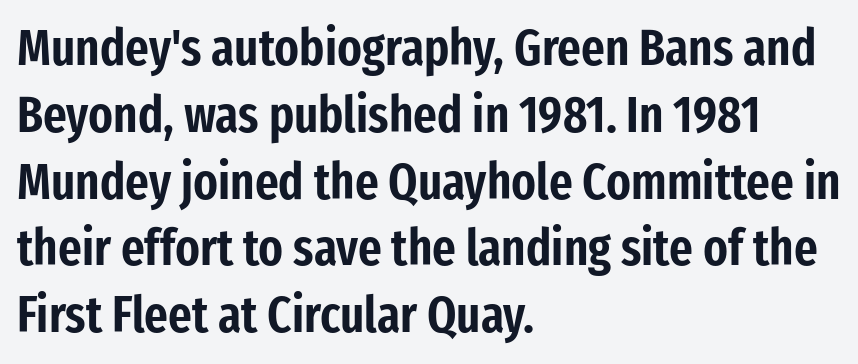
Q: Is the text italic (slanted)? A: No, it is upright.
Q: Is the typeface a serif or a sans-serif typeface? A: Sans-serif.
Q: Is the text underlined? A: No.
Q: How is the paragraph aligned? A: Left-aligned.
Q: Is the spacing between letters normal or unusually wide? A: Normal.
Q: Is the spacing between lines tight, normal or loose? A: Normal.
Q: Width (condensed, normal, or wide)? A: Condensed.
Q: Stroke contrast? A: Low.
Q: x-height? A: Medium.
Q: Monospaced? A: No.
